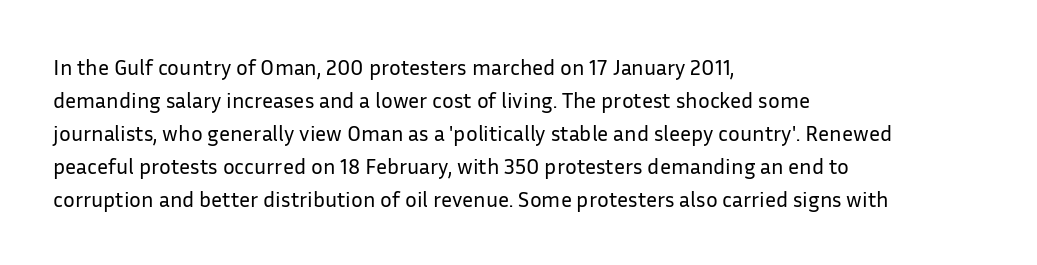
Q: Is the text bold? A: No.
Q: Is the text italic (slanted)? A: No, it is upright.
Q: Is the text underlined? A: No.
Q: How is the paragraph aligned? A: Left-aligned.
Q: Is the spacing between letters normal or unusually wide? A: Normal.
Q: Is the spacing between lines tight, normal or loose? A: Normal.
